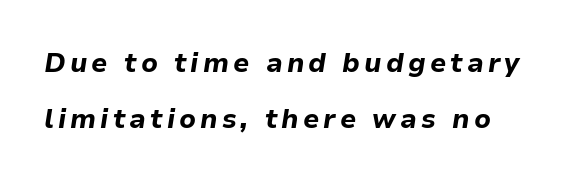
Q: Is the text bold? A: Yes.
Q: Is the text italic (slanted)? A: Yes, it leans right by about 9 degrees.
Q: Is the text underlined? A: No.
Q: How is the paragraph aligned? A: Left-aligned.
Q: Is the spacing between lines tight, normal or loose? A: Loose.
